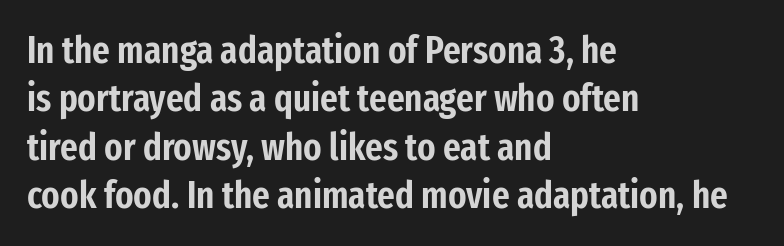
Q: Is the text italic (slanted)? A: No, it is upright.
Q: Is the typeface a serif or a sans-serif typeface? A: Sans-serif.
Q: Is the text underlined? A: No.
Q: How is the paragraph aligned? A: Left-aligned.
Q: Is the spacing between letters normal or unusually wide? A: Normal.
Q: Is the spacing between lines tight, normal or loose? A: Normal.
Q: Width (condensed, normal, or wide)? A: Condensed.
Q: Stroke contrast? A: Low.
Q: x-height? A: Medium.
Q: Monospaced? A: No.
